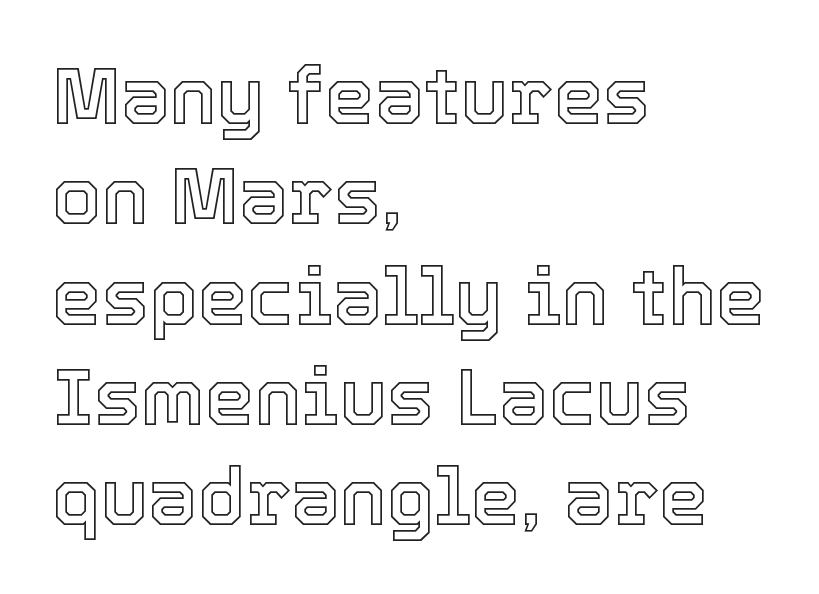
The image shows 79 px text type, upright; set left-aligned, normal line spacing (1.27x), normal letter spacing, not underlined; a medium x-height.
